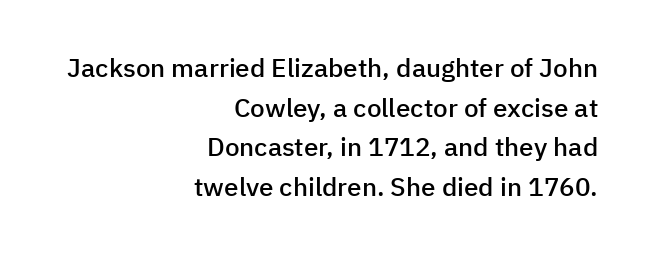
Q: Is the text bold? A: Semi-bold.
Q: Is the text italic (slanted)? A: No, it is upright.
Q: Is the text underlined? A: No.
Q: How is the paragraph aligned? A: Right-aligned.
Q: Is the spacing between letters normal or unusually wide? A: Normal.
Q: Is the spacing between lines tight, normal or loose? A: Normal.
